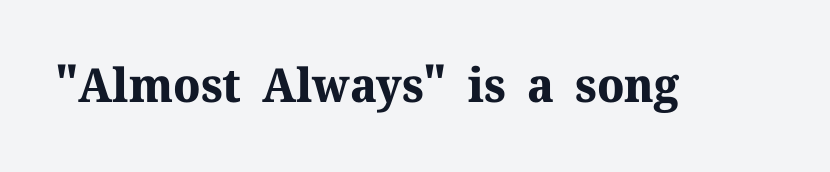
The image shows 47 px bold serif type, upright; set normal letter spacing, not underlined; medium stroke contrast and a medium x-height.
